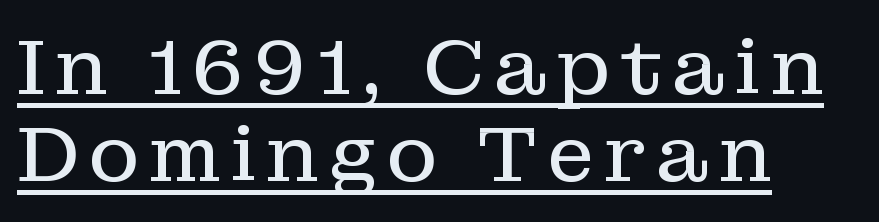
The image shows 78 px regular-weight serif type, upright; set left-aligned, tight line spacing (1.11x), underlined; low stroke contrast and a medium x-height.
